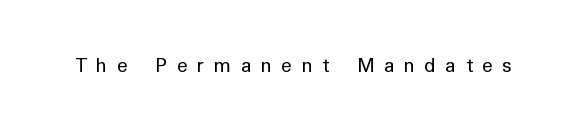
The image shows 22 px text type, upright; set unusually wide letter spacing (+0.44 em), not underlined.
